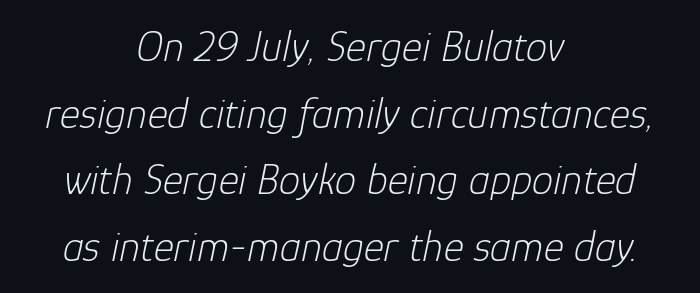
Q: Is the text bold? A: No.
Q: Is the text italic (slanted)? A: Yes, it leans right by about 12 degrees.
Q: Is the text underlined? A: No.
Q: How is the paragraph aligned? A: Centered.
Q: Is the spacing between letters normal or unusually wide? A: Normal.
Q: Is the spacing between lines tight, normal or loose? A: Normal.
Q: Width (condensed, normal, or wide)? A: Normal.
Q: Stroke contrast? A: Low.
Q: x-height? A: Medium.
Q: Monospaced? A: No.
